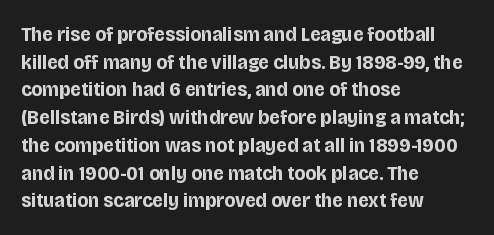
Q: Is the text bold? A: Yes.
Q: Is the text italic (slanted)? A: No, it is upright.
Q: Is the text underlined? A: No.
Q: How is the paragraph aligned? A: Left-aligned.
Q: Is the spacing between letters normal or unusually wide? A: Normal.
Q: Is the spacing between lines tight, normal or loose? A: Normal.
